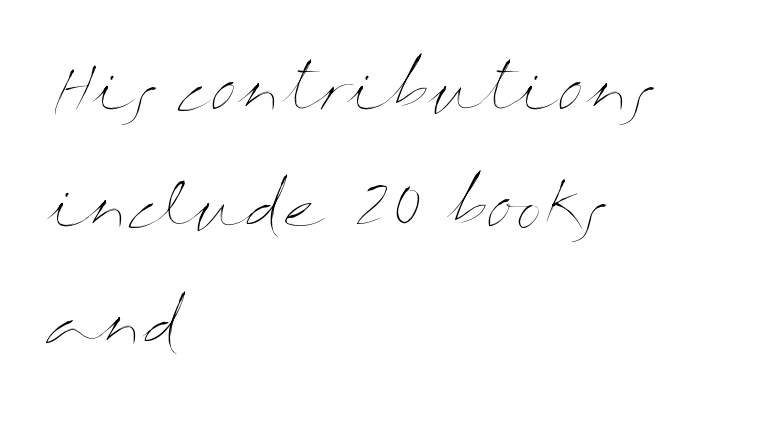
Q: Is the text bold? A: No.
Q: Is the text italic (slanted)? A: Yes.
Q: Is the text underlined? A: No.
Q: How is the paragraph aligned? A: Left-aligned.
Q: Is the spacing between letters normal or unusually wide? A: Normal.
Q: Is the spacing between lines tight, normal or loose? A: Loose.
Q: Width (condensed, normal, or wide)? A: Wide.
Q: Stroke contrast? A: Medium.
Q: x-height? A: Medium.
Q: Monospaced? A: No.
